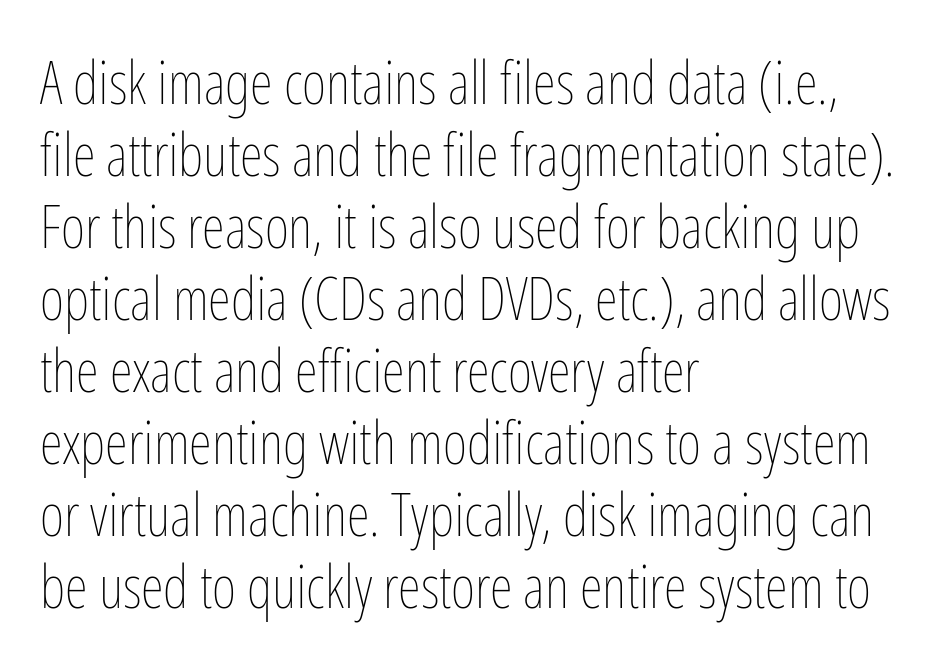
Alignment: flush left. There is no visible air inserted between adjacent glyphs. Do the characters align in a grid? No, the font is proportional. Stroke mass is kept to a normal reading level or below.
